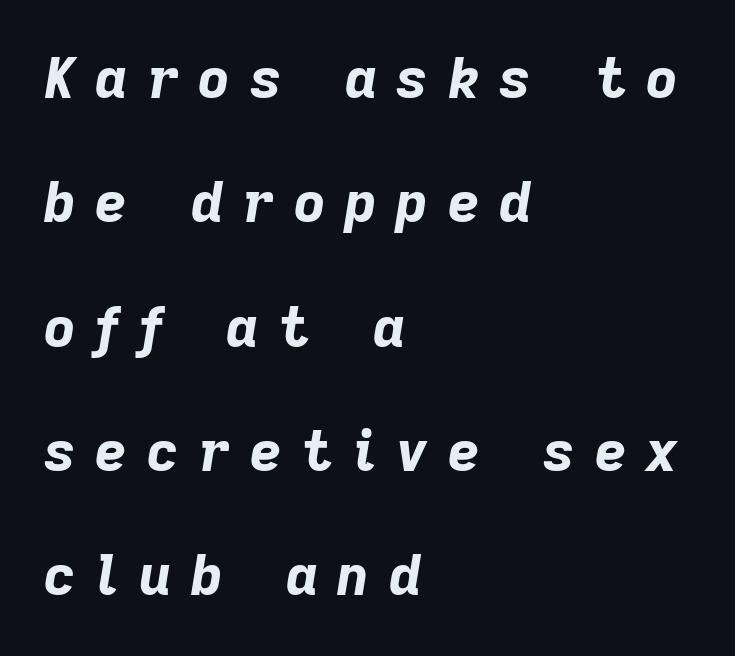
Q: Is the text bold? A: Yes.
Q: Is the text italic (slanted)? A: Yes, it leans right by about 9 degrees.
Q: Is the text underlined? A: No.
Q: How is the paragraph aligned? A: Left-aligned.
Q: Is the spacing between letters normal or unusually wide? A: Unusually wide.
Q: Is the spacing between lines tight, normal or loose? A: Loose.
Q: Width (condensed, normal, or wide)? A: Normal.
Q: Stroke contrast? A: Low.
Q: x-height? A: Medium.
Q: Monospaced? A: No.
